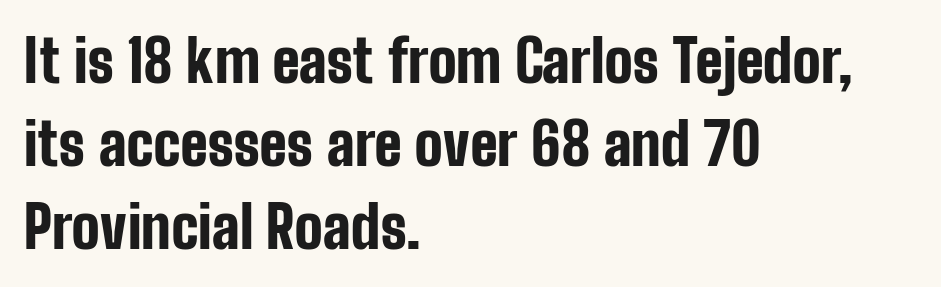
The image shows 59 px bold, condensed sans-serif type, upright; set left-aligned, normal line spacing (1.41x), normal letter spacing, not underlined; low stroke contrast and a medium x-height.
